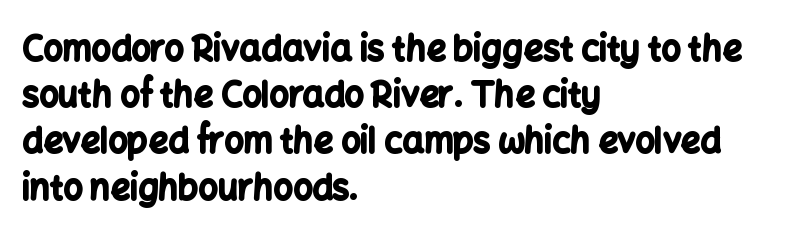
{"serif": "no", "italic": "no", "bold": "yes", "weight": "bold", "width": "normal", "stroke_contrast": "low", "x_height": "medium", "monospaced": "no", "underline": "no", "align": "left", "line_spacing": "normal", "line_spacing_ratio": 1.36, "letter_spacing": "normal", "letter_spacing_em": 0.0, "glyph_px": 34}
